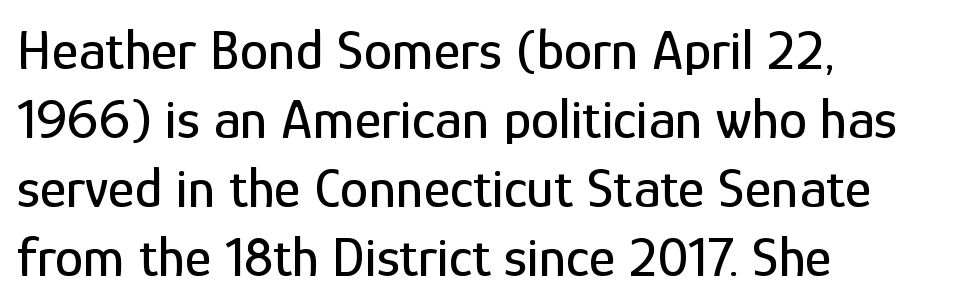
The image shows 57 px condensed sans-serif type, upright; set left-aligned, line spacing 1.21x, normal letter spacing, not underlined; low stroke contrast and a medium x-height.
